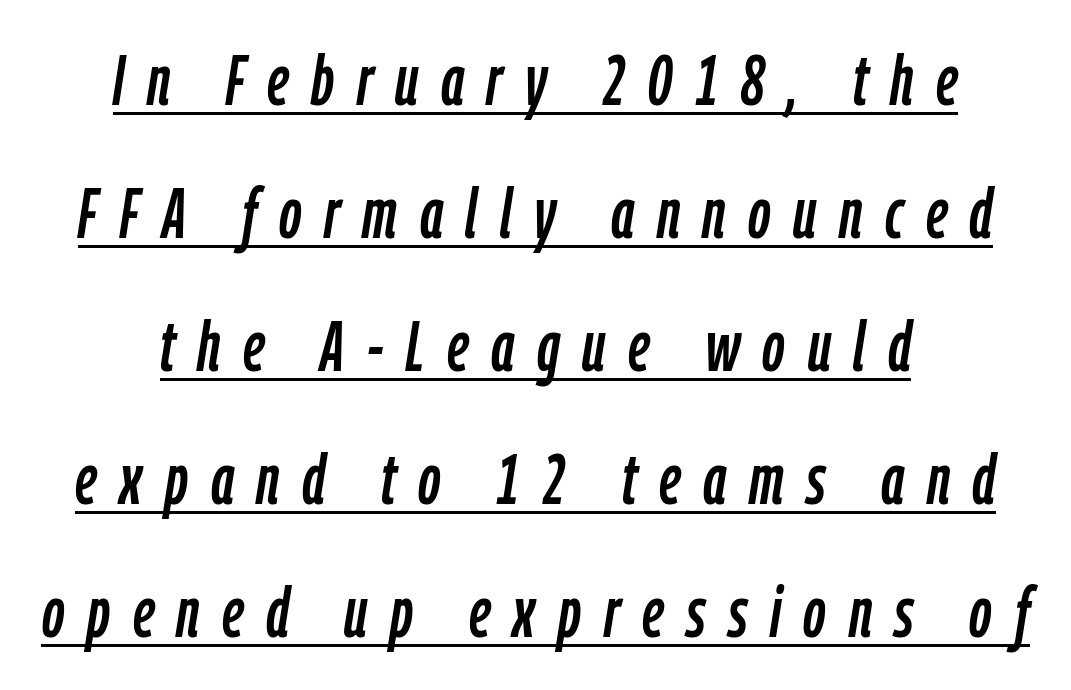
The image shows 70 px condensed type, italic (leaning right); set centered, loose line spacing (1.9x), unusually wide letter spacing (+0.32 em), underlined; low stroke contrast and a medium x-height.
